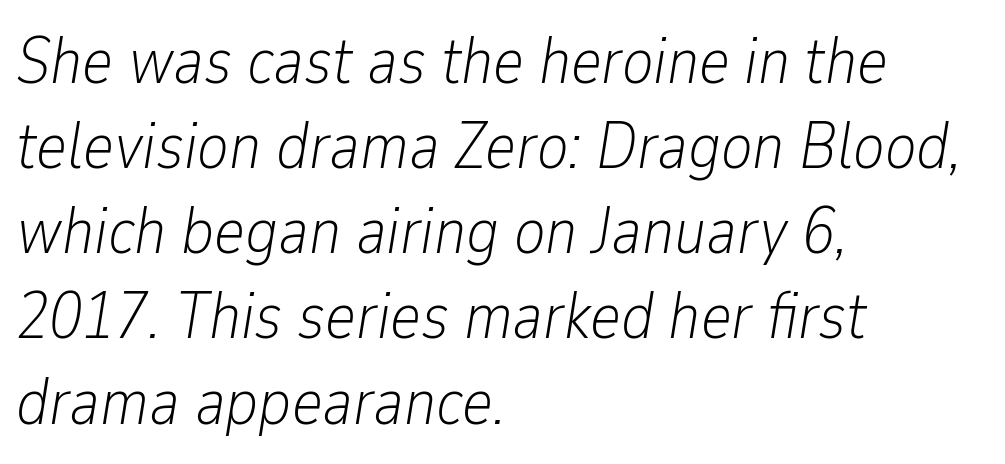
Beneath every word, the page is bare. The paragraph has a hard left edge and a soft right edge. Is there much room between lines? A standard amount, neither cramped nor airy. The face used here is rendered with its standard letterfit. Character widths vary here, with narrow letters taking less room than wide ones. The glyphs look as if they've been sheared to an angle.
